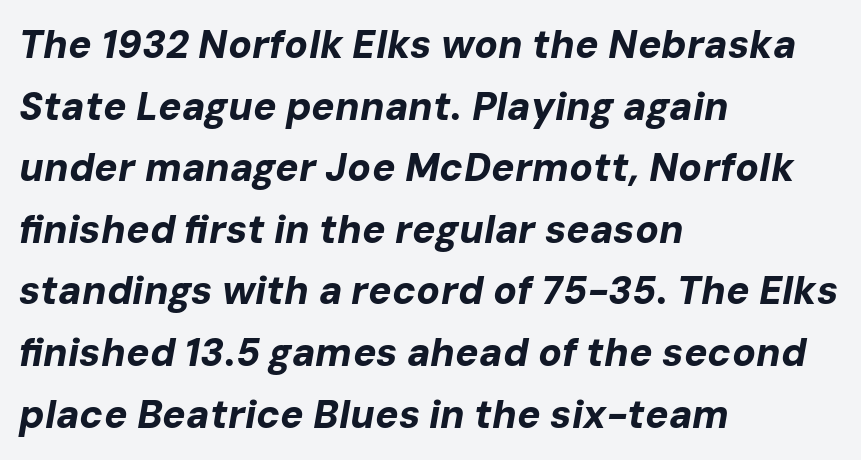
What weight is shown? A full bold with thick strokes. Slanted lettering throughout. Honestly, the letter spacing is just normal — you wouldn't notice it. Varying glyph widths throughout — classic text-font behaviour. Underlining? Definitely not there.
